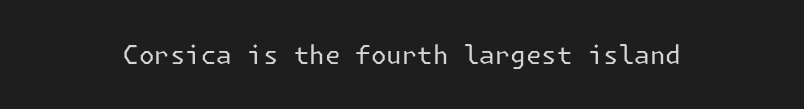
Q: Is the text bold? A: No.
Q: Is the text italic (slanted)? A: No, it is upright.
Q: Is the text underlined? A: No.
Q: Is the spacing between letters normal or unusually wide? A: Normal.
